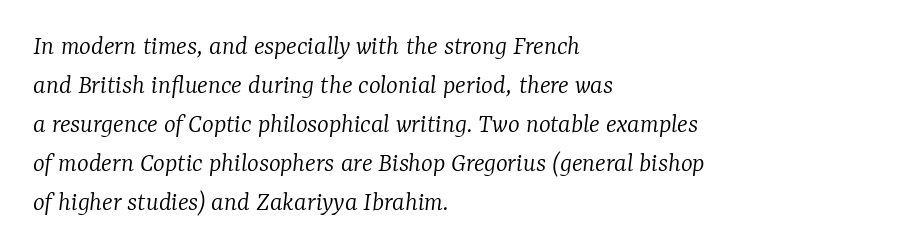
{"serif": "yes", "italic": "yes", "lean": "right", "slant_degrees": 7, "bold": "no", "weight": "light", "width": "normal", "stroke_contrast": "low", "x_height": "medium", "monospaced": "no", "underline": "no", "align": "left", "line_spacing": "normal", "line_spacing_ratio": 1.39, "letter_spacing": "normal", "letter_spacing_em": 0.0, "glyph_px": 28}
